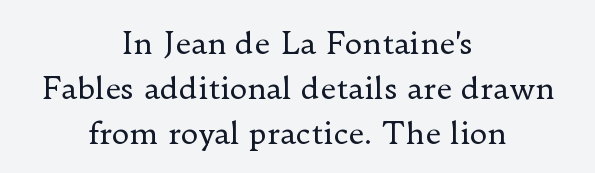
{"serif": "yes", "italic": "no", "bold": "no", "weight": "regular", "width": "normal", "stroke_contrast": "low", "x_height": "small", "monospaced": "no", "underline": "no", "align": "center", "line_spacing": "normal", "line_spacing_ratio": 1.5, "letter_spacing": "normal", "letter_spacing_em": 0.0, "glyph_px": 30}
